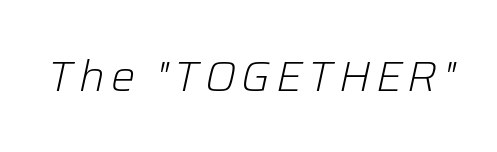
Q: Is the text bold? A: No.
Q: Is the text italic (slanted)? A: Yes, it leans right by about 12 degrees.
Q: Is the text underlined? A: No.
Q: Width (condensed, normal, or wide)? A: Normal.
Q: Stroke contrast? A: Low.
Q: x-height? A: Medium.
Q: Monospaced? A: No.
